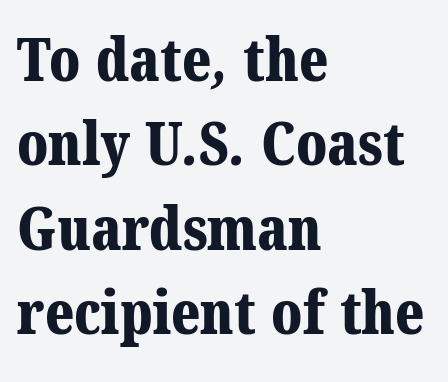
{"serif": "yes", "bold": "yes", "weight": "bold", "width": "normal", "stroke_contrast": "medium", "x_height": "medium", "monospaced": "no", "underline": "no", "align": "left", "line_spacing": "normal", "line_spacing_ratio": 1.43, "letter_spacing": "normal", "letter_spacing_em": 0.0, "glyph_px": 59}
